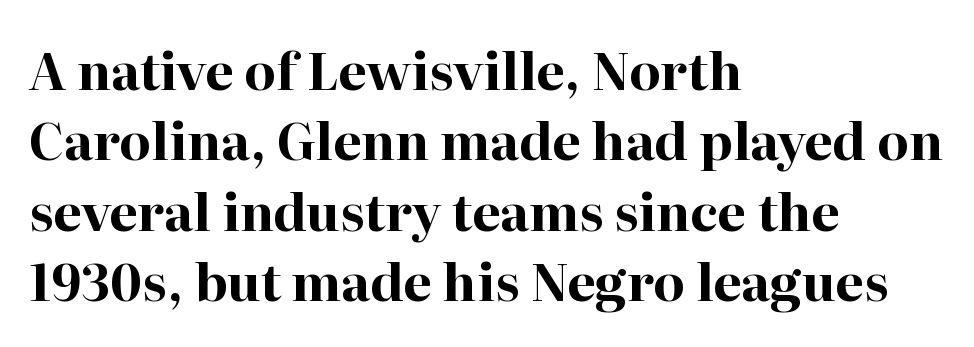
The font family rendered here belongs to the serif group. The sample has been set heavy, in full bold. The compositor pushed each line to the left boundary. Posture: vertical. Students, observe: this is what conventionally led text looks like. Check under the words: just untouched page.
